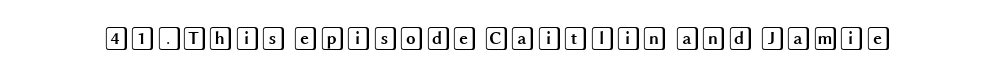
Observe the ordinary spacing: letters are neighbours, not strangers. Underline: absent. Rendered with straight, roman letterforms.
